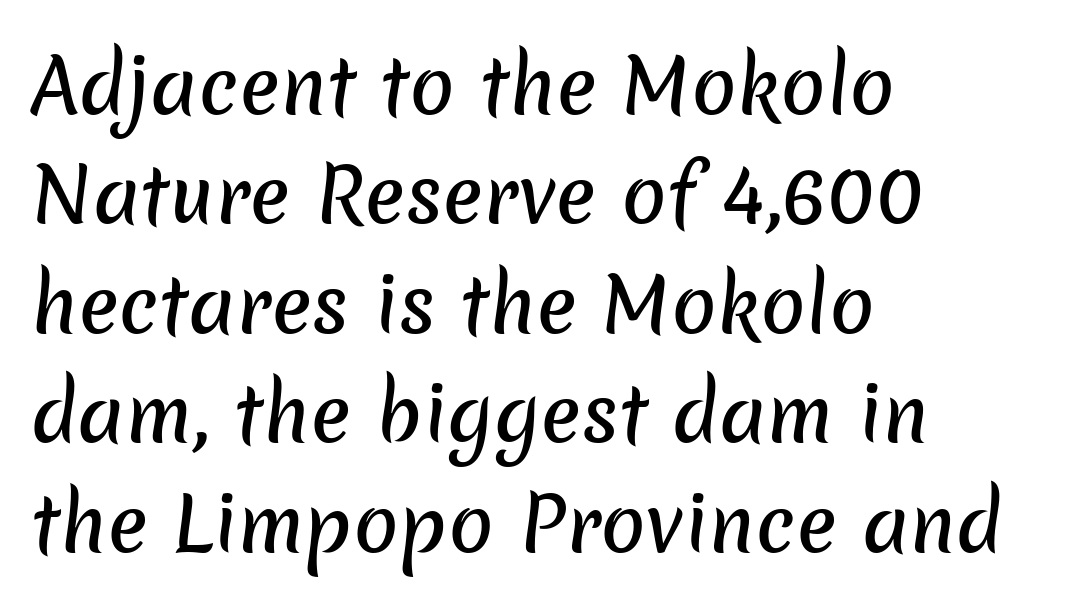
Q: Is the typeface a serif or a sans-serif typeface? A: Sans-serif.
Q: Is the text underlined? A: No.
Q: How is the paragraph aligned? A: Left-aligned.
Q: Is the spacing between letters normal or unusually wide? A: Normal.
Q: Is the spacing between lines tight, normal or loose? A: Normal.
Q: Width (condensed, normal, or wide)? A: Normal.
Q: Stroke contrast? A: Low.
Q: x-height? A: Medium.
Q: Monospaced? A: No.
